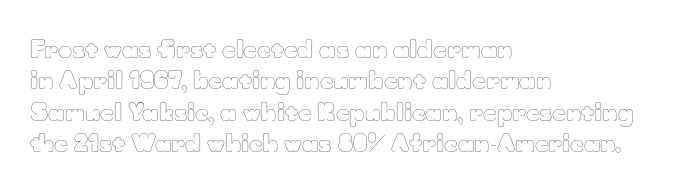
Q: Is the text bold? A: No.
Q: Is the text italic (slanted)? A: No, it is upright.
Q: Is the text underlined? A: No.
Q: How is the paragraph aligned? A: Left-aligned.
Q: Is the spacing between letters normal or unusually wide? A: Normal.
Q: Is the spacing between lines tight, normal or loose? A: Normal.
